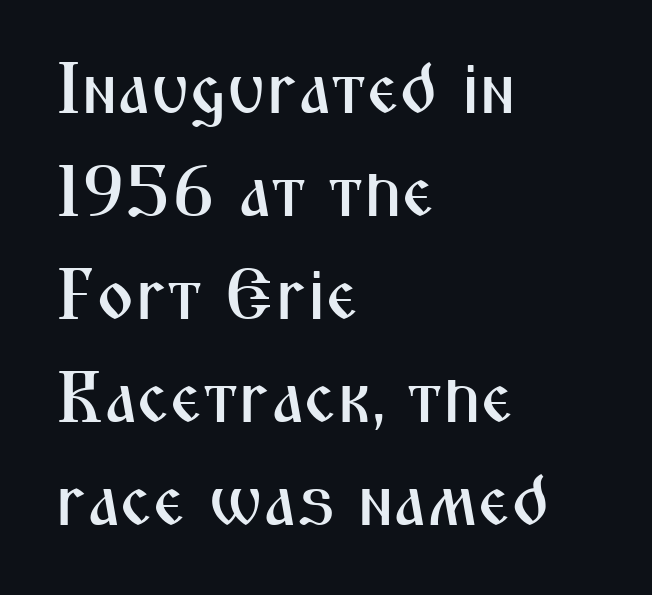
The image shows 72 px condensed sans-serif type, upright; set left-aligned, normal line spacing (1.43x), normal letter spacing, not underlined; medium stroke contrast and a medium x-height.
